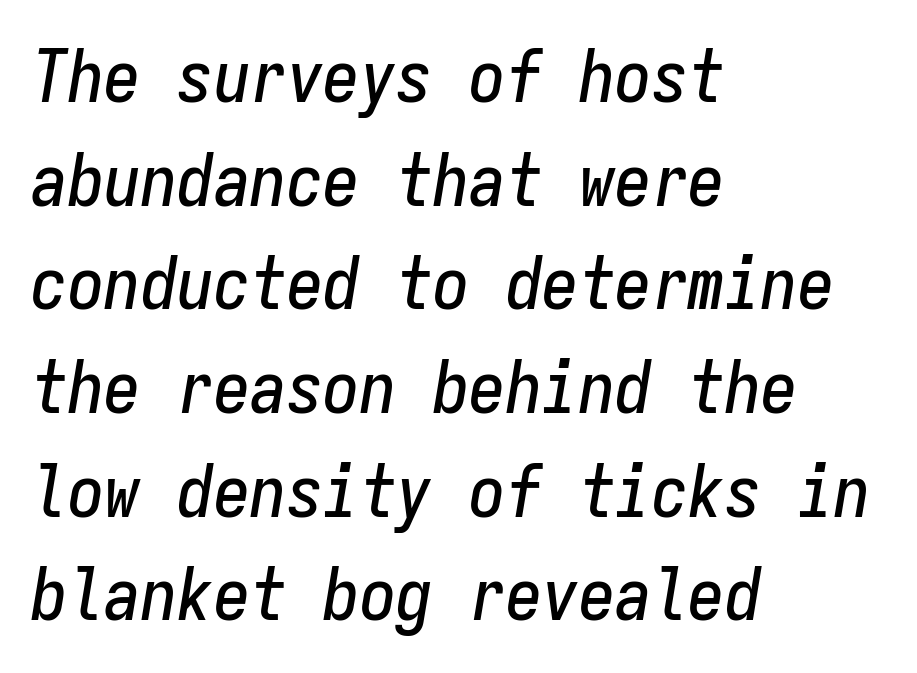
Q: Is the text italic (slanted)? A: Yes, it leans right by about 9 degrees.
Q: Is the text underlined? A: No.
Q: How is the paragraph aligned? A: Left-aligned.
Q: Is the spacing between letters normal or unusually wide? A: Normal.
Q: Is the spacing between lines tight, normal or loose? A: Normal.
Q: Width (condensed, normal, or wide)? A: Condensed.
Q: Stroke contrast? A: Low.
Q: x-height? A: Medium.
Q: Monospaced? A: Yes.
